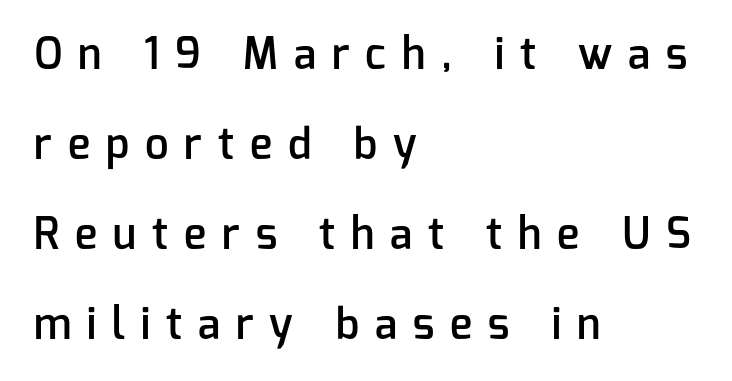
The tracking jumps out immediately: characters are airy and widely separated. The glyphs have the mass of a demibold cut, below bold. This sample uses a sans-serif face. The type sits square on the baseline with zero lean. Glance below the letters and you will spot only blank space.
